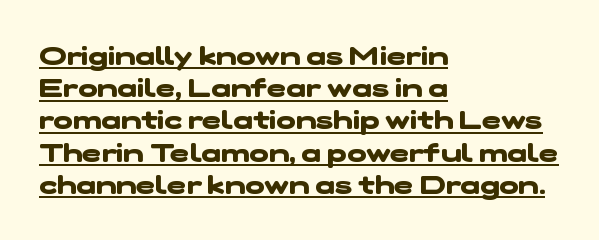
Between one letter and the next there's only the usual sliver of space. In CSS terms this would be text-align: left. Every word sits above its own underline. These words are printed bold, with thick strokes throughout.
